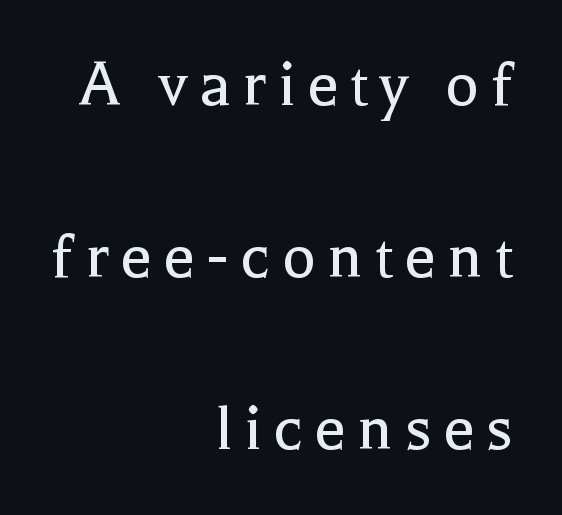
The image shows 70 px regular-weight serif type, upright; set right-aligned, loose line spacing (2.46x), not underlined; a medium x-height.
